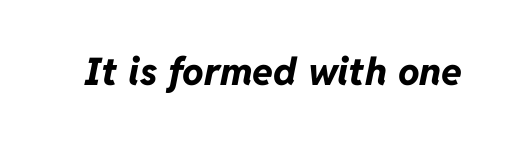
The image shows 38 px bold type, italic (leaning right); set normal letter spacing, not underlined; low stroke contrast and a medium x-height.
